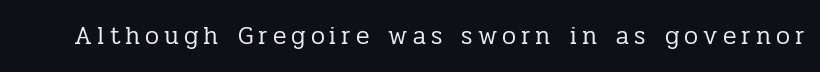
Q: Is the text bold? A: No.
Q: Is the text italic (slanted)? A: No, it is upright.
Q: Is the text underlined? A: No.
Q: Is the spacing between letters normal or unusually wide? A: Unusually wide.
